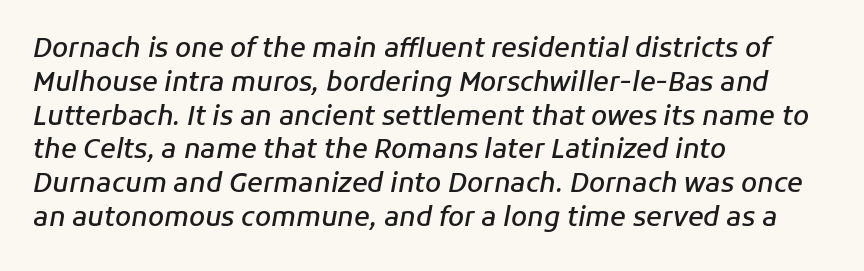
The letters sit at their default tracking, neither squeezed nor spread. The leading is moderate, giving the passage an even texture. Descenders are the only things crossing below the line. The setting favours the left margin, as ordinary paragraphs usually do. Each glyph is drawn with semibold strokes, heavier than normal yet not fully bold. Tall strokes in this sample are angled rather than plumb.
